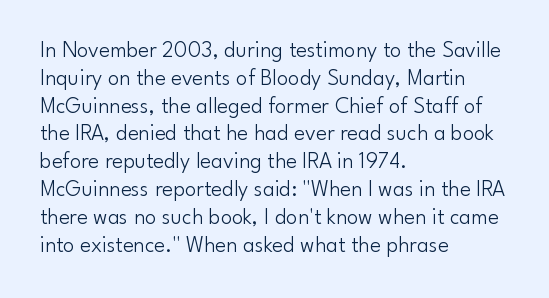
{"italic": "no", "bold": "no", "underline": "no", "align": "left", "line_spacing_ratio": 1.21, "letter_spacing": "normal", "letter_spacing_em": 0.0, "glyph_px": 23}
